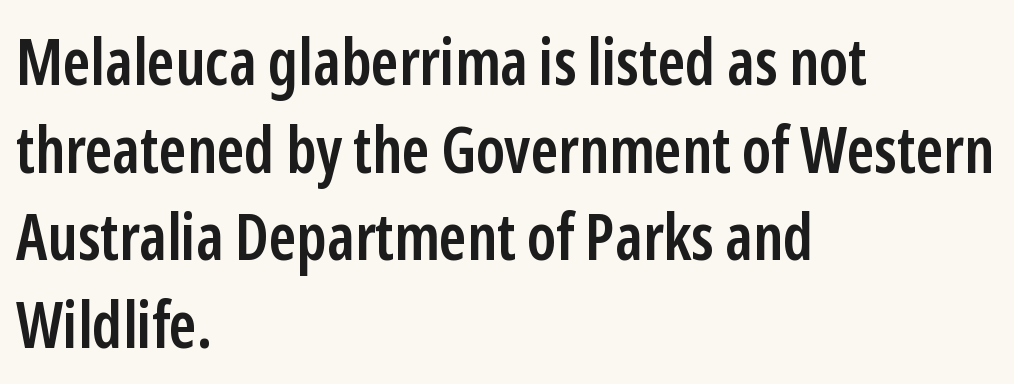
{"serif": "no", "italic": "no", "bold": "semi", "weight": "semibold", "width": "condensed", "stroke_contrast": "low", "x_height": "medium", "monospaced": "no", "underline": "no", "align": "left", "line_spacing": "normal", "line_spacing_ratio": 1.37, "letter_spacing": "normal", "letter_spacing_em": 0.0, "glyph_px": 64}
